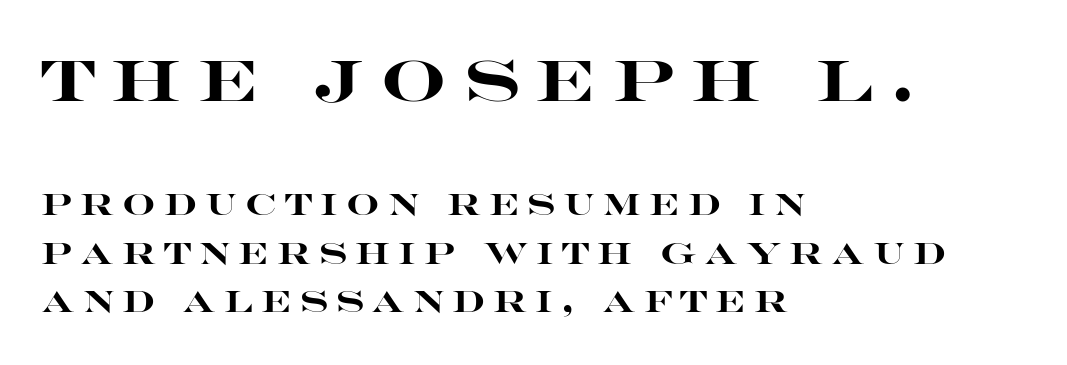
Q: Is the text bold? A: Yes.
Q: Is the text italic (slanted)? A: No, it is upright.
Q: Is the typeface a serif or a sans-serif typeface? A: Serif.
Q: Is the text underlined? A: No.
Q: How is the paragraph aligned? A: Left-aligned.
Q: Is the spacing between letters normal or unusually wide? A: Unusually wide.
Q: Is the spacing between lines tight, normal or loose? A: Normal.
Q: Which block of text is set in a larger size, the first (top) or the second (bottom)? A: The first (top) one.
Q: Width (condensed, normal, or wide)? A: Wide.
Q: Stroke contrast? A: High.
Q: x-height? A: Large.
Q: Monospaced? A: No.
